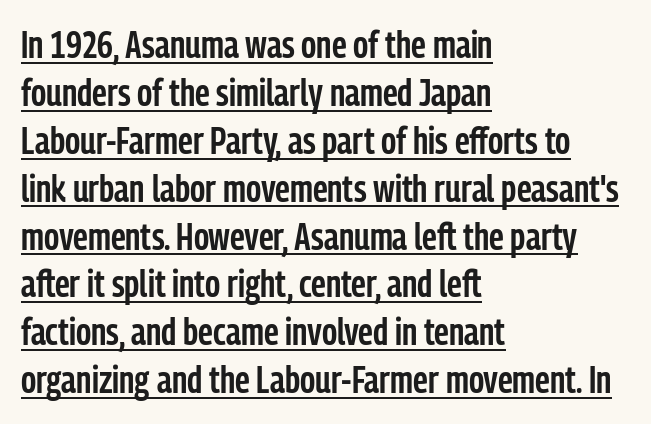
The lettering is marked with a stroke running underneath it. Upright lettering throughout. Classification — sans serif. Reading down the column, the eye jumps a familiar distance to each next line. Glyph-to-glyph distance matches everyday printed text.
